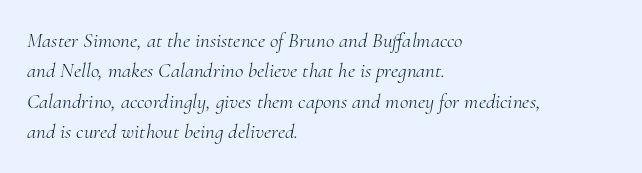
{"italic": "yes", "lean": "right", "slant_degrees": 10, "bold": "no", "underline": "no", "align": "left", "line_spacing": "normal", "line_spacing_ratio": 1.45, "letter_spacing": "normal", "letter_spacing_em": 0.0, "glyph_px": 21}
